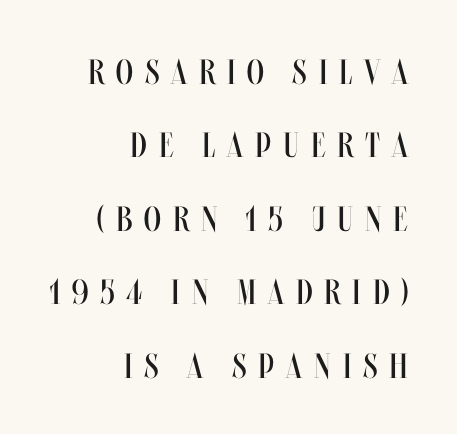
Each letter keeps its own natural width here, so spacing adapts to shape. The specimen reads as upright at a glance. Compared with typical body copy, the letter spacing here is much looser. The strokes carry an ordinary text weight at most. Rows of type keep a wide berth in the vertical direction. A bare baseline throughout the passage.
